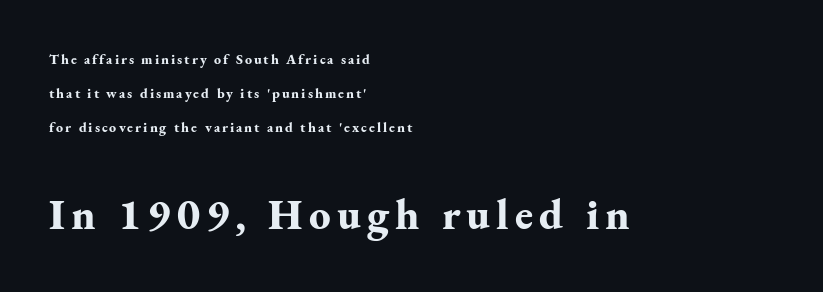
Anything drawn beneath the words? Only blank space. The passage shown is typed in a proportional face where columns would drift. Type size steps up from the first block to the second. Compared with a centered layout, this one pins lines to the left instead.
